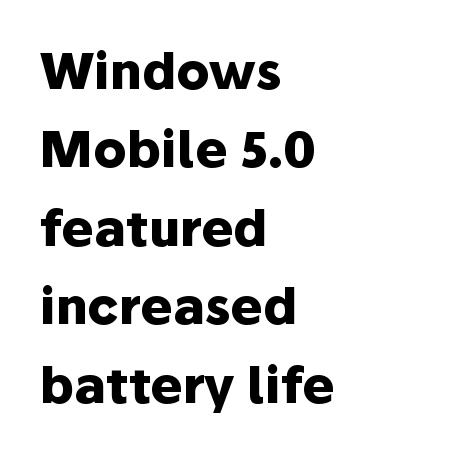
If you drew a line through each stem, it would be perfectly vertical. Notice how the passage keeps a crisp vertical edge on the left only. Weight: bold. Glyph-to-glyph distance matches everyday printed text. Note the varied advance widths — an 'i' is clearly narrower than an 'm'. Descenders are the only things crossing below the line.
